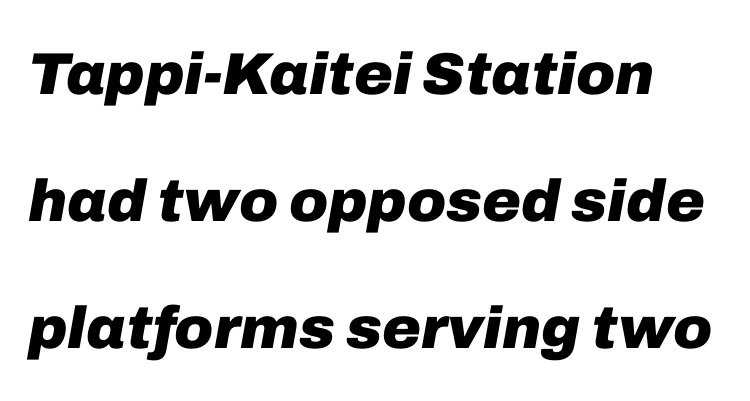
Q: Is the text bold? A: Yes.
Q: Is the text italic (slanted)? A: Yes, it leans right by about 10 degrees.
Q: Is the text underlined? A: No.
Q: Is the spacing between letters normal or unusually wide? A: Normal.
Q: Is the spacing between lines tight, normal or loose? A: Loose.
Q: Width (condensed, normal, or wide)? A: Normal.
Q: Stroke contrast? A: Low.
Q: x-height? A: Medium.
Q: Monospaced? A: No.
